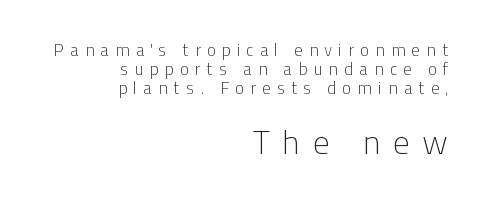
Q: Is the text bold? A: No.
Q: Is the text italic (slanted)? A: No, it is upright.
Q: Is the typeface a serif or a sans-serif typeface? A: Sans-serif.
Q: Is the text underlined? A: No.
Q: How is the paragraph aligned? A: Right-aligned.
Q: Is the spacing between letters normal or unusually wide? A: Unusually wide.
Q: Is the spacing between lines tight, normal or loose? A: Tight.
Q: Which block of text is set in a larger size, the first (top) or the second (bottom)? A: The second (bottom) one.
Q: Width (condensed, normal, or wide)? A: Normal.
Q: Stroke contrast? A: Low.
Q: x-height? A: Medium.
Q: Monospaced? A: No.
